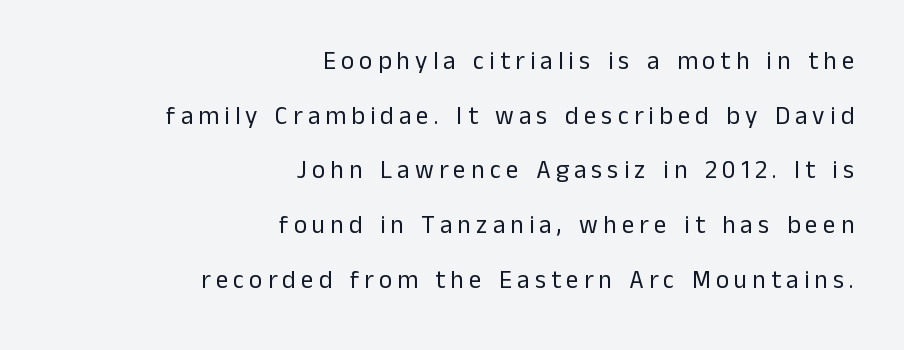
Reading down the column, the eye jumps a long way to each next line. Glyph-to-glyph distance is far greater than everyday printed text. No italicization has been applied; the sample stays upright. Descender tails drop into unmarked territory.
